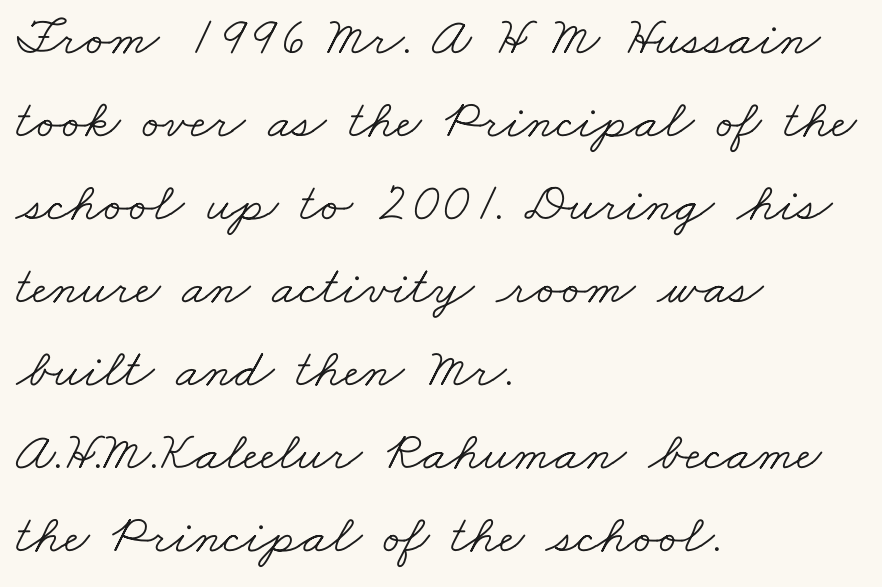
The typeface has the unassuming heft of standard copy or less. Left-aligned paragraph, ragged on the right. Stroke terminals: seriffed. Honestly, the row spacing looks completely unremarkable. Honestly, the letter spacing is just normal — you wouldn't notice it. The zone under the glyphs is completely vacant.
